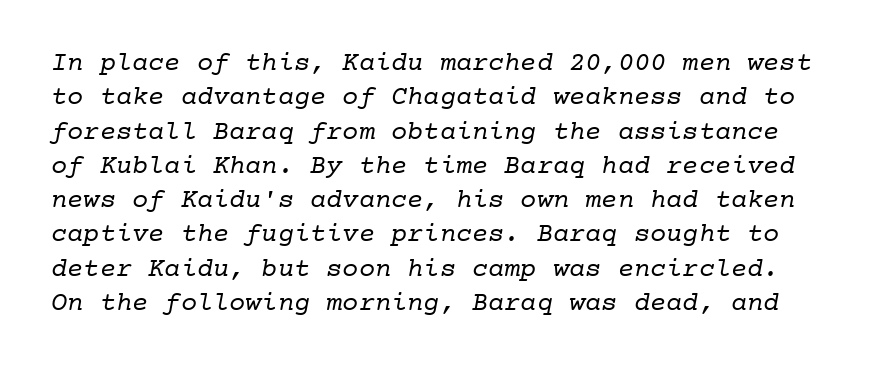
{"bold": "no", "underline": "no", "line_spacing": "normal", "line_spacing_ratio": 1.27, "letter_spacing": "normal", "letter_spacing_em": 0.0, "glyph_px": 27}
